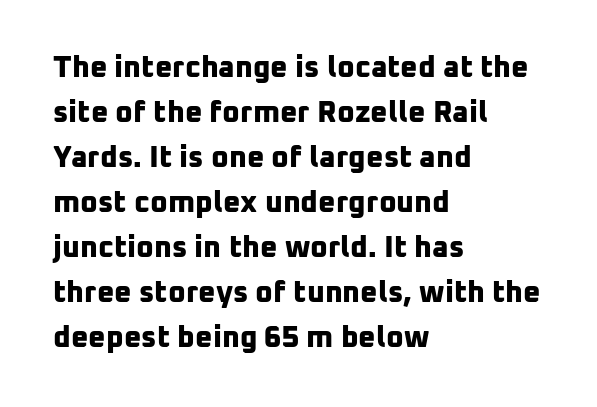
Anything drawn beneath the words? Only blank space. Every row of glyphs begins at an identical x-position on the left. The leading is moderate, giving the passage an even texture. Look at the stroke-to-counter ratio: heavy, a bold. Character widths vary here, with narrow letters taking less room than wide ones.
